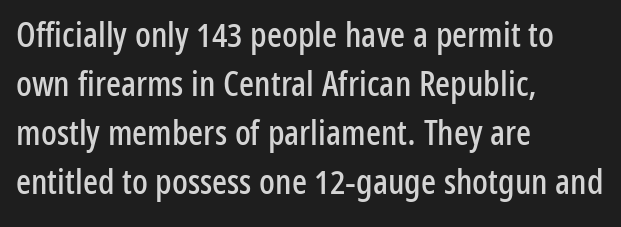
{"serif": "no", "italic": "no", "width": "condensed", "stroke_contrast": "low", "x_height": "medium", "monospaced": "no", "underline": "no", "align": "left", "line_spacing": "normal", "line_spacing_ratio": 1.4, "letter_spacing": "normal", "letter_spacing_em": 0.0, "glyph_px": 35}
